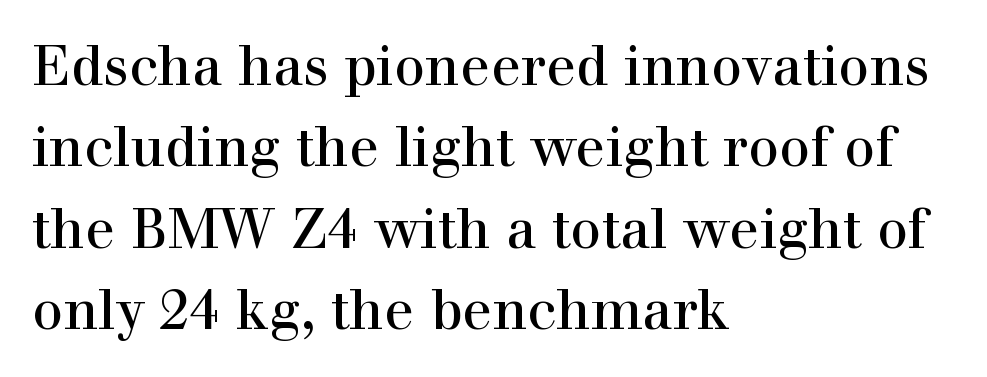
The image shows 55 px serif type, upright; set left-aligned, normal line spacing (1.48x), normal letter spacing, not underlined; a medium x-height.
